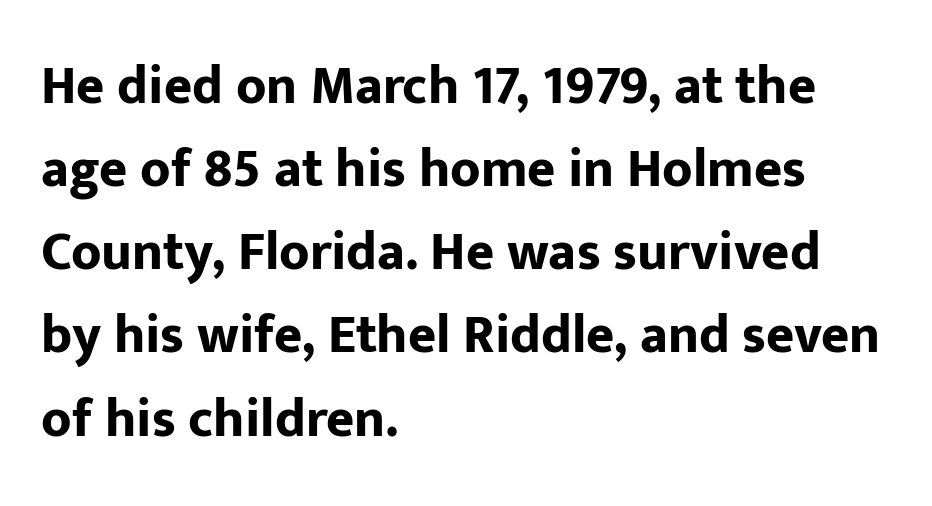
Rows of type keep a routine distance in the vertical direction. The glyphs are unaccompanied by any horizontal stroke below them. Where is the straight margin? On the left. Unlike italic type, these characters show no tilt at all. These lines are rendered in a variable-pitch font.
